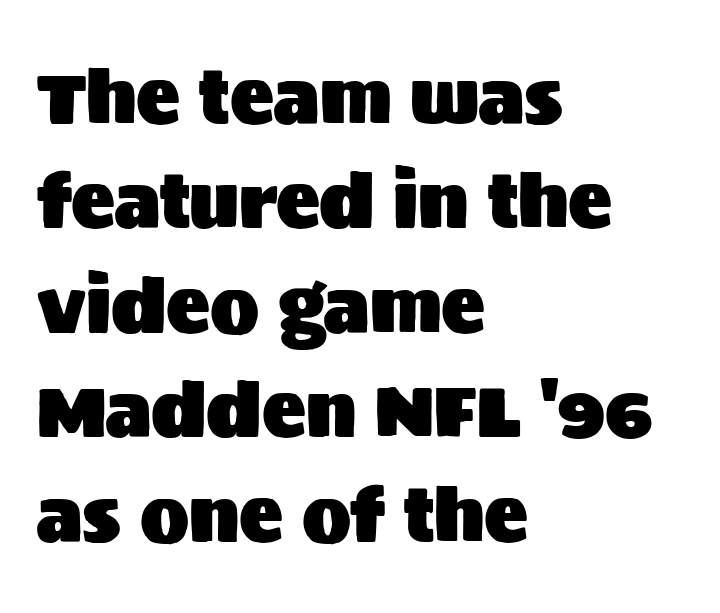
The image shows 73 px sans-serif type, upright; set left-aligned, normal line spacing (1.43x), normal letter spacing, not underlined; medium stroke contrast and a large x-height.
